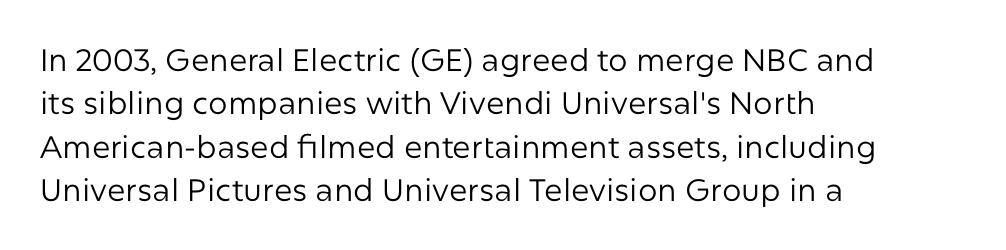
Q: Is the text bold? A: No.
Q: Is the text italic (slanted)? A: No, it is upright.
Q: Is the typeface a serif or a sans-serif typeface? A: Sans-serif.
Q: Is the text underlined? A: No.
Q: How is the paragraph aligned? A: Left-aligned.
Q: Is the spacing between letters normal or unusually wide? A: Normal.
Q: Is the spacing between lines tight, normal or loose? A: Normal.
Q: Width (condensed, normal, or wide)? A: Normal.
Q: Stroke contrast? A: Low.
Q: x-height? A: Medium.
Q: Monospaced? A: No.
